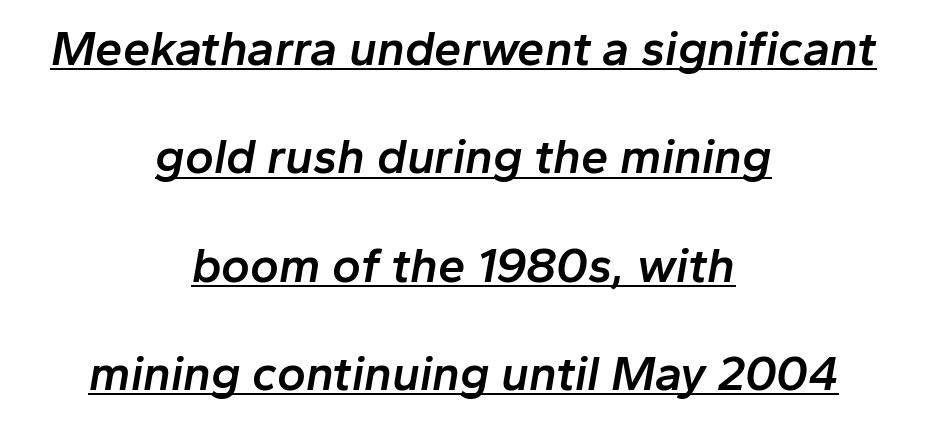
The text carries the slant typical of an italic or oblique font. A typesetter would call this leading open, well beyond the default. Beneath each row of characters lies a ruled line. Note the varied advance widths — an 'i' is clearly narrower than an 'm'. The paragraph has two soft edges and a firm central axis. Inter-character spacing is left at the font's built-in metrics.
